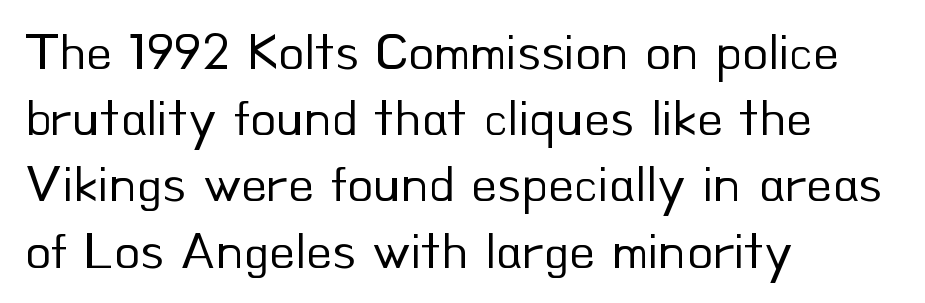
{"serif": "no", "italic": "no", "bold": "no", "weight": "regular", "width": "normal", "stroke_contrast": "low", "x_height": "small", "monospaced": "no", "underline": "no", "align": "left", "line_spacing": "normal", "line_spacing_ratio": 1.25, "letter_spacing": "normal", "letter_spacing_em": 0.0, "glyph_px": 53}
